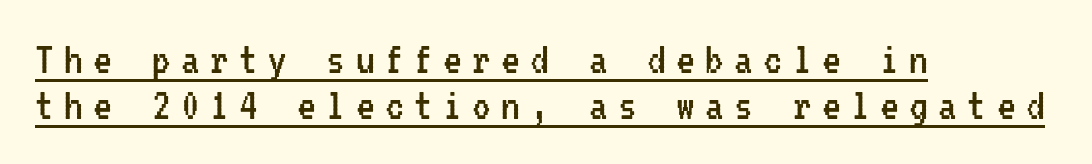
The image shows 47 px regular-weight, condensed sans-serif type, upright, monospaced; set left-aligned, tight line spacing (0.97x), unusually wide letter spacing (+0.22 em), underlined; low stroke contrast and a medium x-height.
